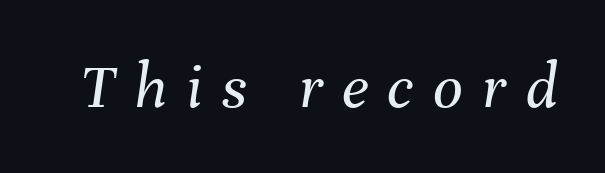
The image shows 66 px regular-weight type, italic (leaning right); set unusually wide letter spacing (+0.29 em), not underlined; medium stroke contrast and a medium x-height.
